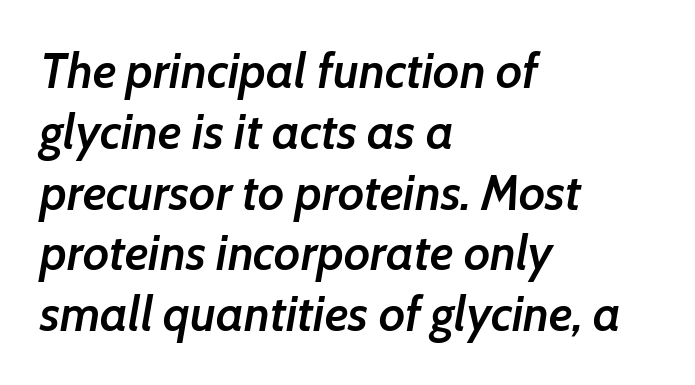
Q: Is the text bold? A: Semi-bold.
Q: Is the text italic (slanted)? A: Yes, it leans right by about 7 degrees.
Q: Is the text underlined? A: No.
Q: How is the paragraph aligned? A: Left-aligned.
Q: Is the spacing between letters normal or unusually wide? A: Normal.
Q: Width (condensed, normal, or wide)? A: Normal.
Q: Stroke contrast? A: Low.
Q: x-height? A: Medium.
Q: Monospaced? A: No.
